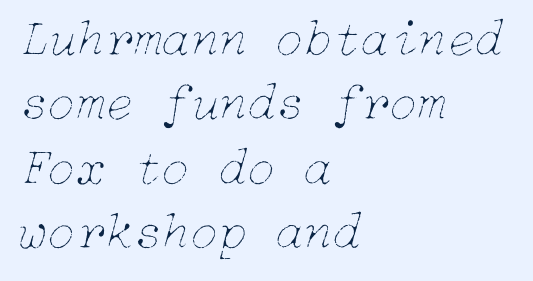
Q: Is the text bold? A: No.
Q: Is the text italic (slanted)? A: Yes, it leans right by about 15 degrees.
Q: Is the text underlined? A: No.
Q: How is the paragraph aligned? A: Left-aligned.
Q: Is the spacing between letters normal or unusually wide? A: Normal.
Q: Width (condensed, normal, or wide)? A: Normal.
Q: Stroke contrast? A: Low.
Q: x-height? A: Medium.
